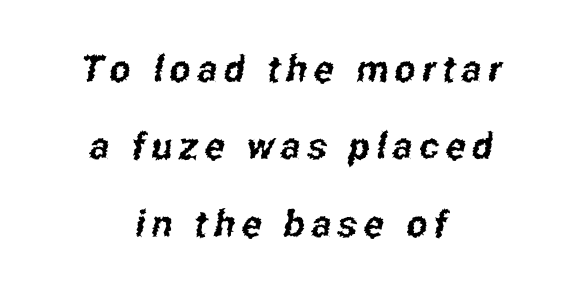
Q: Is the typeface a serif or a sans-serif typeface? A: Sans-serif.
Q: Is the text underlined? A: No.
Q: How is the paragraph aligned? A: Centered.
Q: Is the spacing between lines tight, normal or loose? A: Loose.
Q: Width (condensed, normal, or wide)? A: Condensed.
Q: Stroke contrast? A: Low.
Q: x-height? A: Medium.
Q: Monospaced? A: No.
